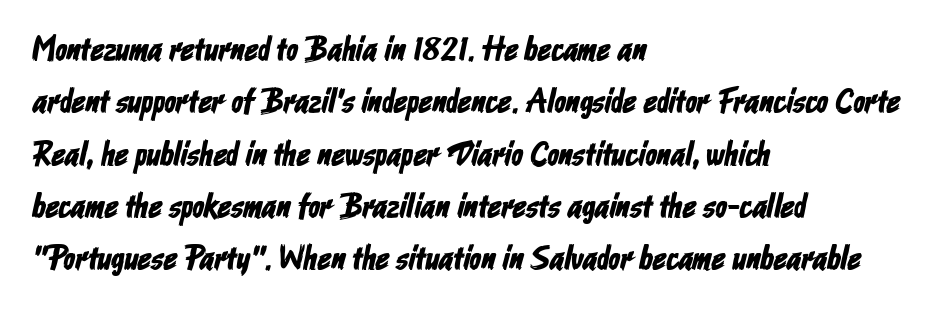
Q: Is the typeface a serif or a sans-serif typeface? A: Sans-serif.
Q: Is the text underlined? A: No.
Q: How is the paragraph aligned? A: Left-aligned.
Q: Is the spacing between letters normal or unusually wide? A: Normal.
Q: Is the spacing between lines tight, normal or loose? A: Normal.
Q: Width (condensed, normal, or wide)? A: Condensed.
Q: Stroke contrast? A: Low.
Q: x-height? A: Medium.
Q: Monospaced? A: No.
